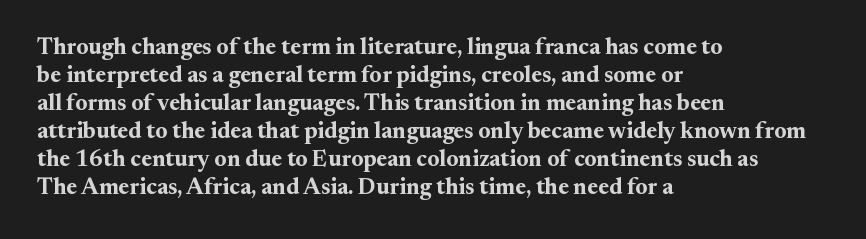
Look at the stroke-to-counter ratio: heavy, a bold. Ordinary non-slanted type is in use. The baseline area is clear. The setting favours the left margin, as ordinary paragraphs usually do. Look at the tracking — it's just the regular setting, nothing added.
